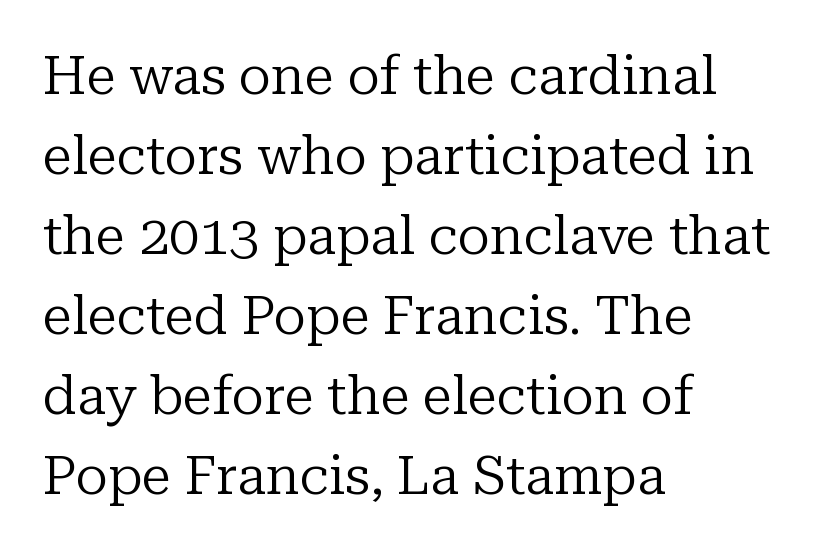
The lettering stays uniformly vertical, giving the passage a roman look. Notice how the passage keeps a crisp vertical edge on the left only. Any mark beneath the type? The region is blank. Varying glyph widths throughout — classic text-font behaviour. Think standard paragraph weight, or any step lighter than that. This is serif lettering, the kind often seen in printed books.
